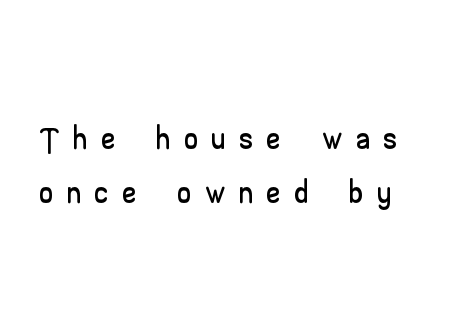
{"serif": "no", "italic": "no", "width": "wide", "stroke_contrast": "low", "x_height": "small", "monospaced": "no", "underline": "no", "line_spacing": "tight", "line_spacing_ratio": 1.08, "letter_spacing": "wide", "letter_spacing_em": 0.31, "glyph_px": 50}
